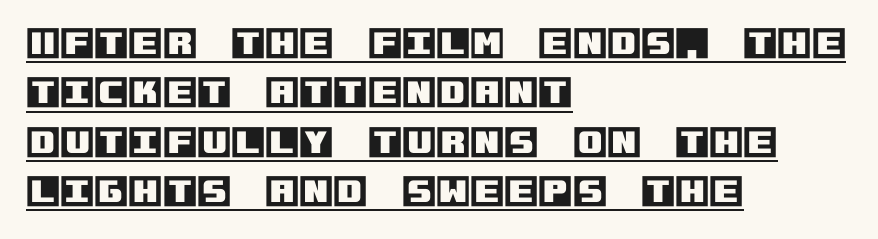
The image shows 35 px text type, upright; set left-aligned, normal line spacing (1.41x), normal letter spacing, underlined; a large x-height.
